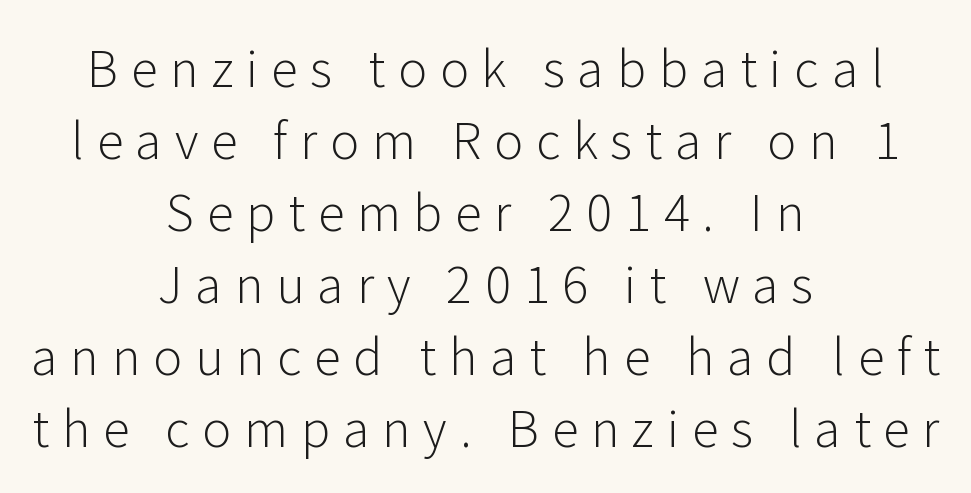
Q: Is the text bold? A: No.
Q: Is the text italic (slanted)? A: No, it is upright.
Q: Is the typeface a serif or a sans-serif typeface? A: Sans-serif.
Q: Is the text underlined? A: No.
Q: How is the paragraph aligned? A: Centered.
Q: Is the spacing between letters normal or unusually wide? A: Unusually wide.
Q: Is the spacing between lines tight, normal or loose? A: Normal.
Q: Width (condensed, normal, or wide)? A: Normal.
Q: Stroke contrast? A: Low.
Q: x-height? A: Medium.
Q: Monospaced? A: No.
